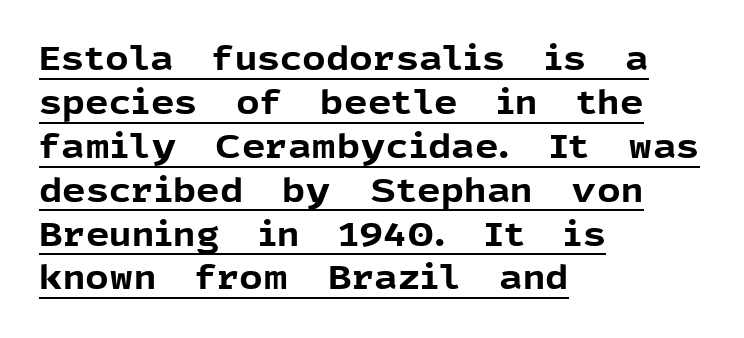
{"serif": "no", "italic": "no", "bold": "yes", "weight": "bold", "width": "normal", "x_height": "medium", "monospaced": "no", "underline": "yes", "align": "left", "line_spacing": "normal", "line_spacing_ratio": 1.33, "letter_spacing": "normal", "letter_spacing_em": 0.0, "glyph_px": 33}
